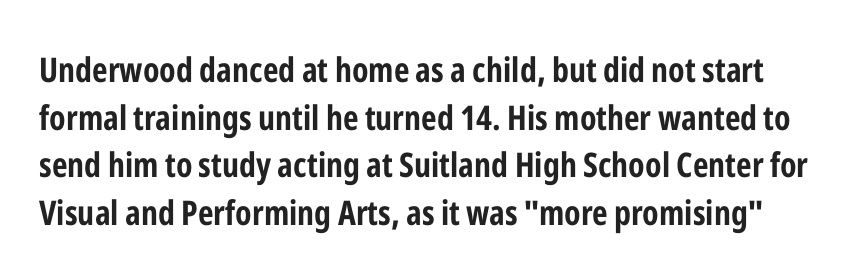
The strip under each line holds only bare page. The font is running at its bold setting. Quick note: not italic, upright. The letters sit at their default tracking, neither squeezed nor spread. Does the leading feel generous? No, just average. Proportional: the letters do not fall into vertical columns.
